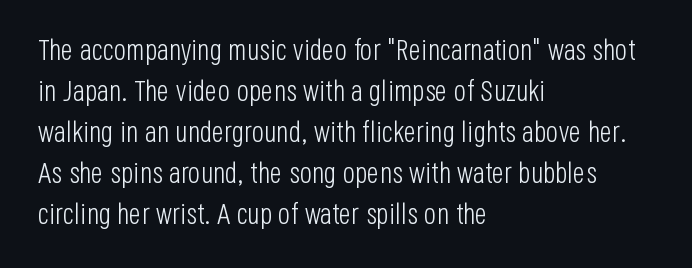
Q: Is the text bold? A: No.
Q: Is the text italic (slanted)? A: No, it is upright.
Q: Is the typeface a serif or a sans-serif typeface? A: Sans-serif.
Q: Is the text underlined? A: No.
Q: How is the paragraph aligned? A: Left-aligned.
Q: Is the spacing between letters normal or unusually wide? A: Normal.
Q: Is the spacing between lines tight, normal or loose? A: Normal.
Q: Width (condensed, normal, or wide)? A: Condensed.
Q: Stroke contrast? A: Low.
Q: x-height? A: Large.
Q: Monospaced? A: No.
